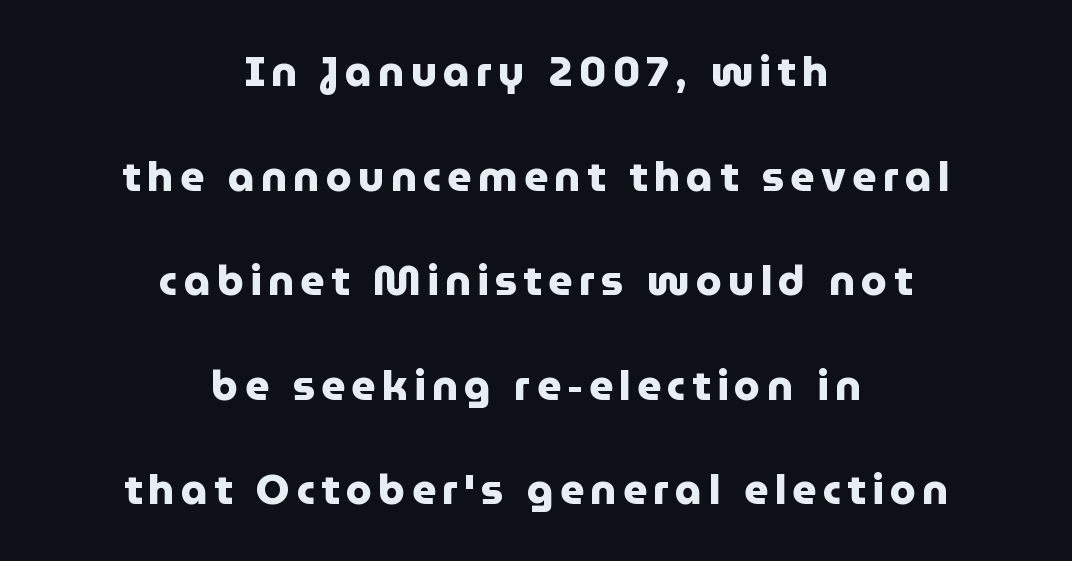
The image shows 42 px heavy sans-serif type, upright; set centered, loose line spacing (2.49x), not underlined; low stroke contrast and a medium x-height.
